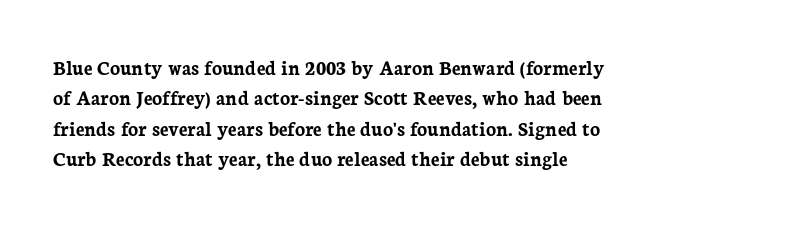
The image shows 21 px bold type, upright; set left-aligned, normal line spacing (1.45x), normal letter spacing, not underlined.
